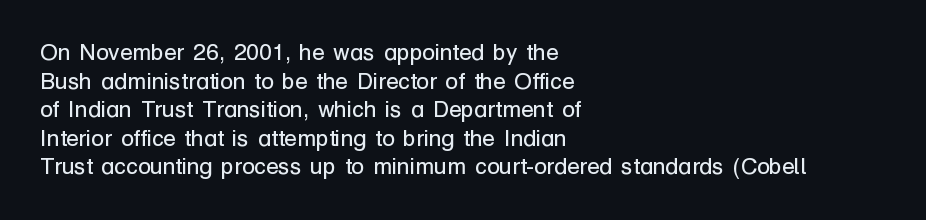
{"italic": "no", "bold": "no", "underline": "no", "align": "left", "line_spacing_ratio": 1.24, "letter_spacing": "normal", "letter_spacing_em": 0.0, "glyph_px": 23}
